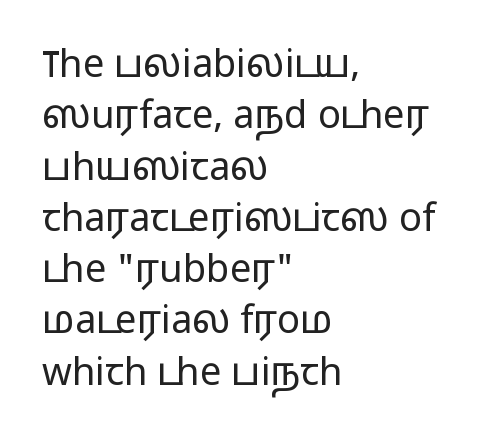
The image shows 38 px light, wide sans-serif type, upright; set left-aligned, normal line spacing (1.35x), normal letter spacing, not underlined; low stroke contrast and a medium x-height.
